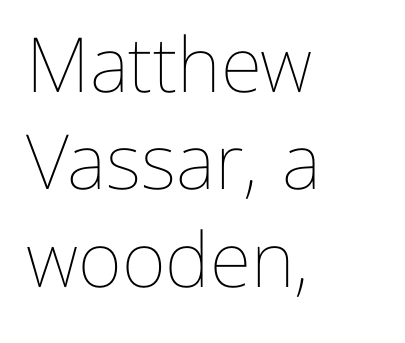
Notice how descenders clear the ascenders below comfortably — that's standard leading. A roman cut, with each character standing at attention. There is no visible air inserted between adjacent glyphs. A quiet, ordinary-to-light weight characterises the typeface.
